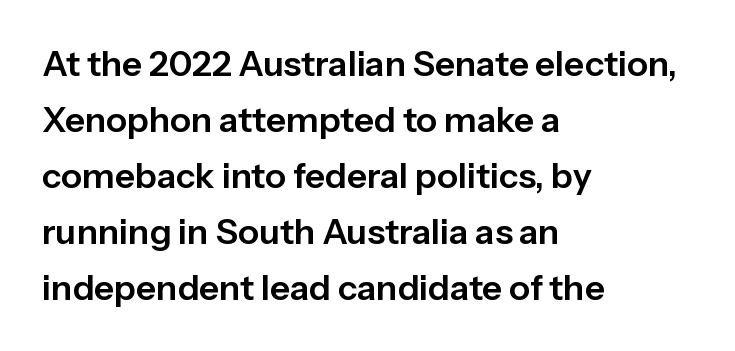
Q: Is the text italic (slanted)? A: No, it is upright.
Q: Is the typeface a serif or a sans-serif typeface? A: Sans-serif.
Q: Is the text underlined? A: No.
Q: How is the paragraph aligned? A: Left-aligned.
Q: Is the spacing between letters normal or unusually wide? A: Normal.
Q: Is the spacing between lines tight, normal or loose? A: Normal.
Q: Width (condensed, normal, or wide)? A: Normal.
Q: Stroke contrast? A: Low.
Q: x-height? A: Medium.
Q: Monospaced? A: No.
